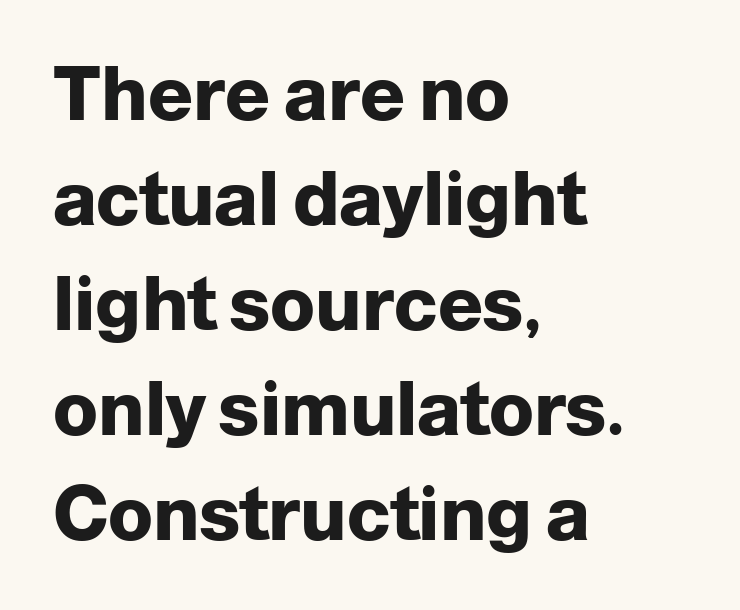
The letters sit at their default tracking, neither squeezed nor spread. The font family rendered here belongs to the sans-serif group. Does the copy run flush right? No — it runs flush left. What weight is shown? A full bold with thick strokes. The rendering uses natural spacing where letterforms have individual widths.
